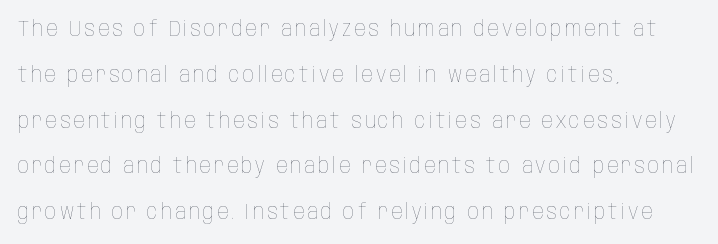
The image shows 22 px text type, upright; set left-aligned, loose line spacing (2.08x), not underlined.
